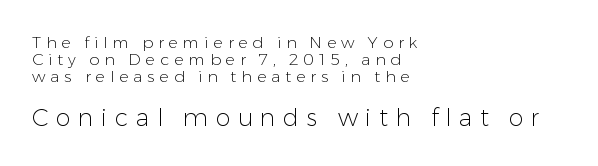
The image shows 24 px text type, upright; set left-aligned, tight line spacing (1.06x), unusually wide letter spacing (+0.31 em), not underlined; the second (bottom) block is 1.5x larger.
